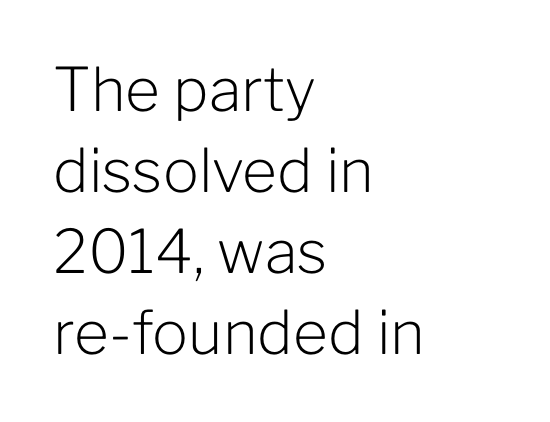
The image shows 60 px light sans-serif type, upright; set left-aligned, normal line spacing (1.35x), normal letter spacing, not underlined; low stroke contrast and a medium x-height.
